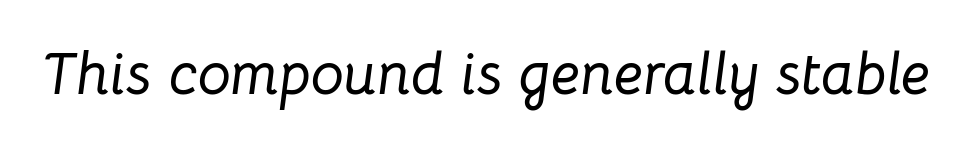
{"italic": "yes", "lean": "right", "slant_degrees": 8, "width": "normal", "stroke_contrast": "low", "x_height": "medium", "monospaced": "no", "underline": "no", "letter_spacing": "normal", "letter_spacing_em": 0.0, "glyph_px": 59}
